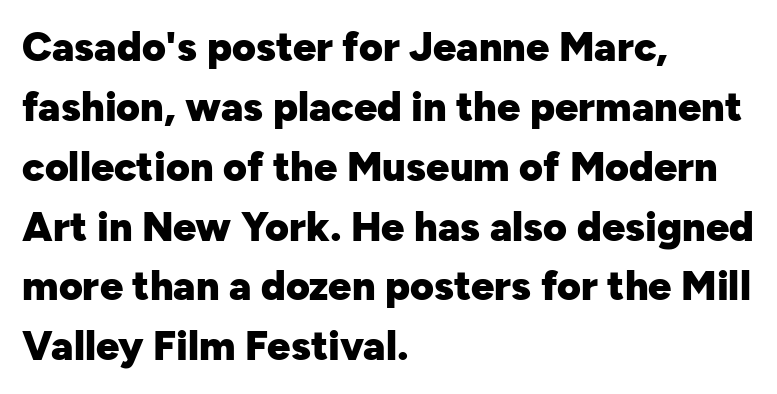
Unlike italic type, these characters show no tilt at all. Does the leading feel generous? No, just average. Glyph-to-glyph distance matches everyday printed text. Each letter keeps its own natural width here, so spacing adapts to shape. The type family on display is of the sans-serif kind. Left-aligned paragraph, ragged on the right.
